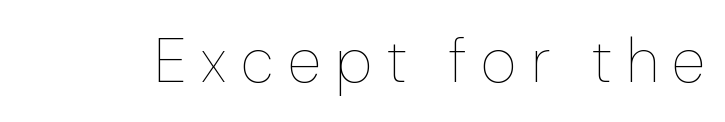
Q: Is the text bold? A: No.
Q: Is the text italic (slanted)? A: No, it is upright.
Q: Is the text underlined? A: No.
Q: Is the spacing between letters normal or unusually wide? A: Unusually wide.
Q: Width (condensed, normal, or wide)? A: Normal.
Q: Stroke contrast? A: Low.
Q: x-height? A: Medium.
Q: Monospaced? A: No.
